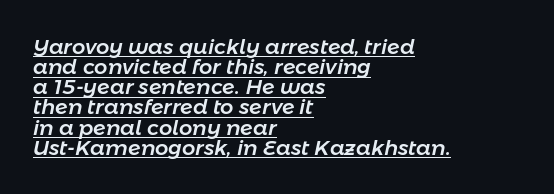
The image shows 21 px text type, italic (leaning right); set left-aligned, tight line spacing (0.96x), normal letter spacing, underlined.
